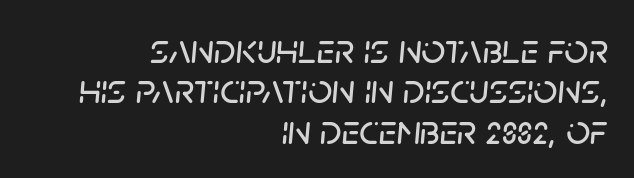
The image shows 42 px text type, italic (leaning right); set right-aligned, tight line spacing (0.96x), normal letter spacing, not underlined; low stroke contrast and a large x-height.
